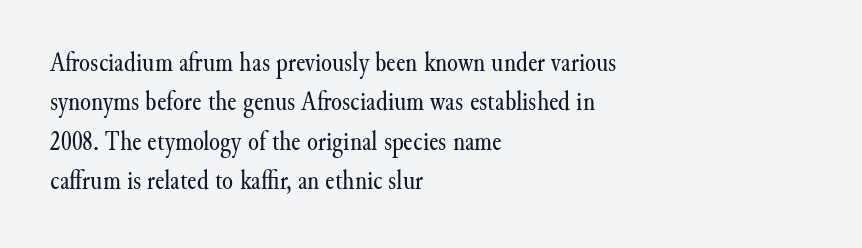
The image shows 28 px regular-weight serif type, upright; set left-aligned, normal line spacing (1.41x), normal letter spacing, not underlined; medium stroke contrast and a small x-height.
